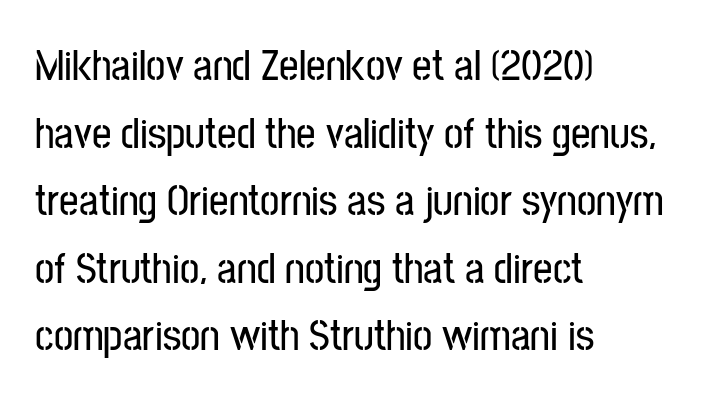
Caption: multi-line text, flush left, ragged right. The letters advance in unequal steps, a hallmark of proportional type. You can tell it's not italic because the verticals are truly vertical. Honestly, the letter spacing is just normal — you wouldn't notice it. Interline gaps are of average width in this sample. Type style note: lacks serifs.
